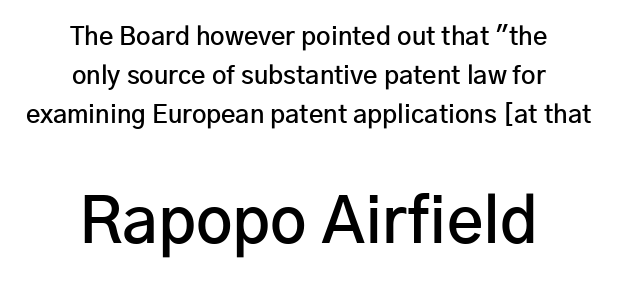
{"serif": "no", "italic": "no", "bold": "semi", "weight": "semibold", "width": "normal", "stroke_contrast": "low", "x_height": "medium", "monospaced": "no", "underline": "no", "align": "center", "line_spacing": "normal", "line_spacing_ratio": 1.56, "letter_spacing": "normal", "letter_spacing_em": 0.0, "larger_block": "second", "size_ratio": 2.52, "glyph_px": 63}
